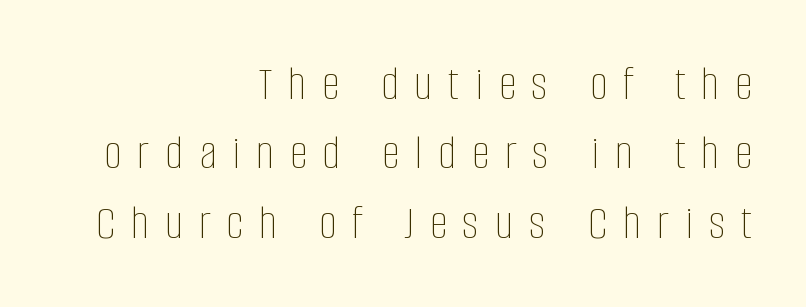
Q: Is the text bold? A: No.
Q: Is the text italic (slanted)? A: No, it is upright.
Q: Is the text underlined? A: No.
Q: How is the paragraph aligned? A: Right-aligned.
Q: Is the spacing between letters normal or unusually wide? A: Unusually wide.
Q: Is the spacing between lines tight, normal or loose? A: Normal.
Q: Width (condensed, normal, or wide)? A: Condensed.
Q: Stroke contrast? A: Low.
Q: x-height? A: Large.
Q: Monospaced? A: No.
